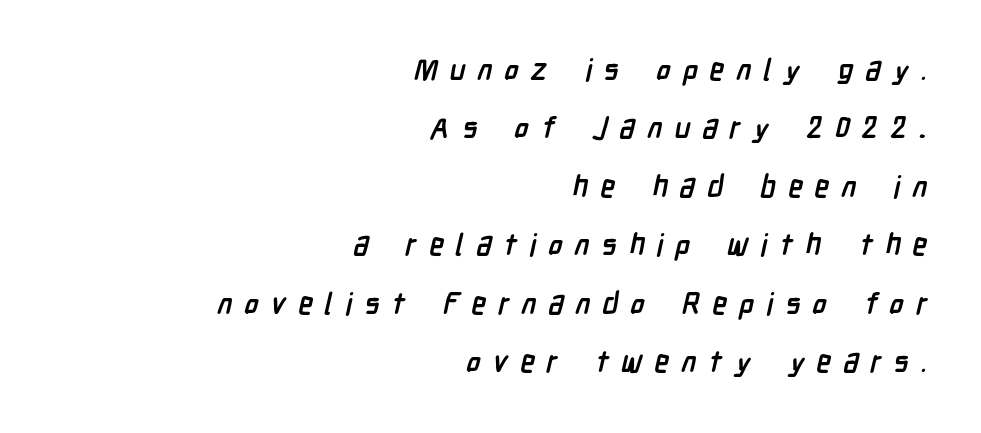
{"serif": "no", "bold": "yes", "weight": "semibold", "width": "condensed", "stroke_contrast": "low", "x_height": "medium", "monospaced": "no", "underline": "no", "align": "right", "line_spacing": "loose", "line_spacing_ratio": 1.95, "letter_spacing": "wide", "letter_spacing_em": 0.4, "glyph_px": 30}
